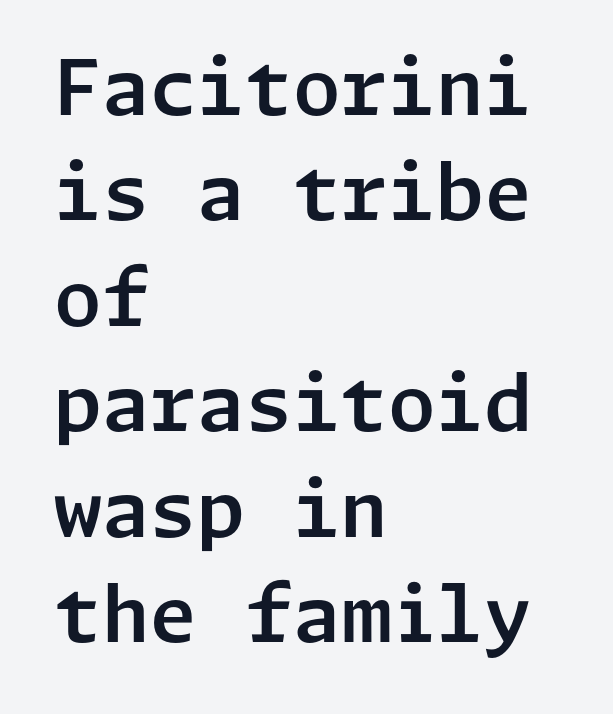
Q: Is the text italic (slanted)? A: No, it is upright.
Q: Is the typeface a serif or a sans-serif typeface? A: Sans-serif.
Q: Is the text underlined? A: No.
Q: How is the paragraph aligned? A: Left-aligned.
Q: Is the spacing between letters normal or unusually wide? A: Normal.
Q: Is the spacing between lines tight, normal or loose? A: Normal.
Q: Width (condensed, normal, or wide)? A: Normal.
Q: Stroke contrast? A: Low.
Q: x-height? A: Medium.
